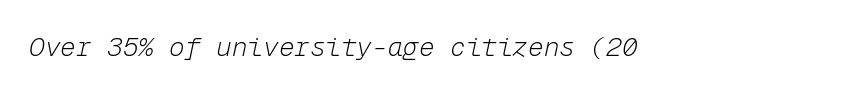
Caption: standard tracking, unaltered. Italic: yes, the glyphs are oblique. Ink coverage per letter is moderate at most. No word sits above an underline.
